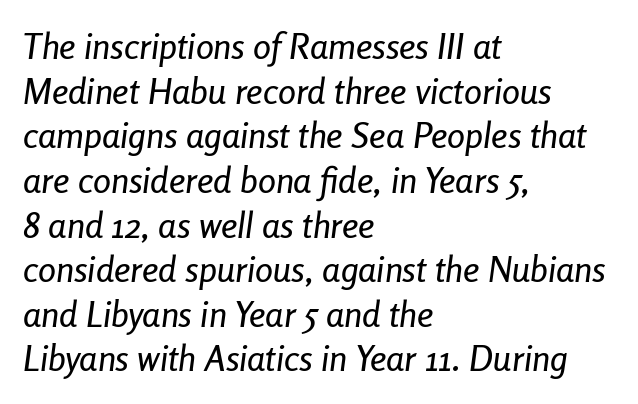
This sample is left-justified, so line endings fall wherever the words run out. A typesetter would mark this as italic. This rendering leaves character spacing at its baseline value. The space beneath each line is pristine and unruled. The passage shown is typed in a proportional face where columns would drift.
